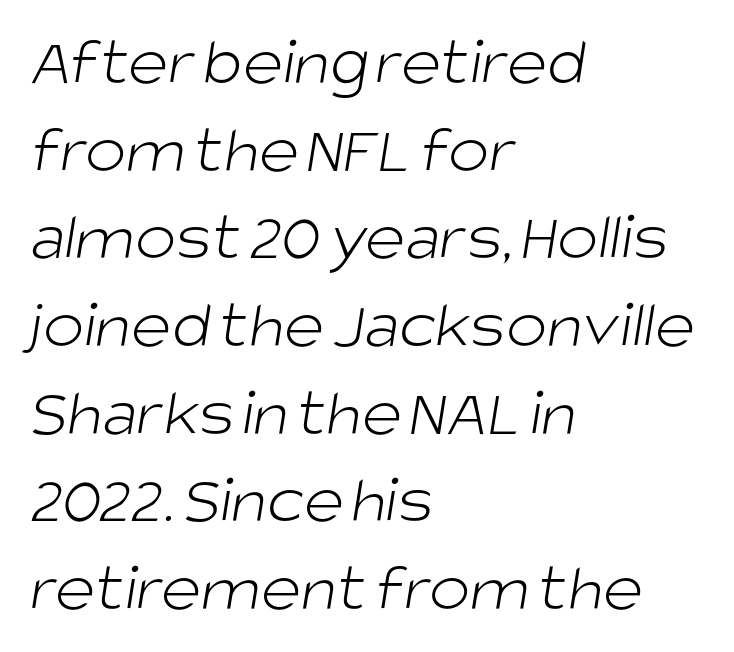
{"serif": "no", "bold": "no", "weight": "light", "width": "normal", "stroke_contrast": "low", "x_height": "large", "monospaced": "no", "underline": "no", "align": "left", "line_spacing": "normal", "line_spacing_ratio": 1.27, "letter_spacing": "normal", "letter_spacing_em": 0.0, "glyph_px": 69}
